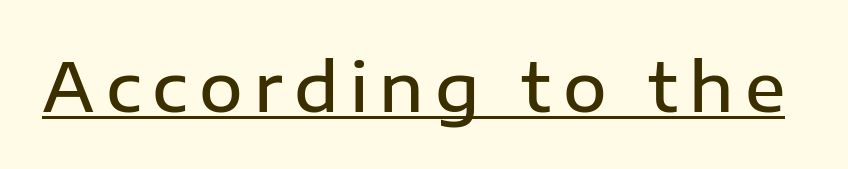
{"serif": "no", "italic": "no", "bold": "semi", "weight": "semibold", "width": "normal", "stroke_contrast": "low", "x_height": "medium", "monospaced": "no", "underline": "yes", "glyph_px": 67}
